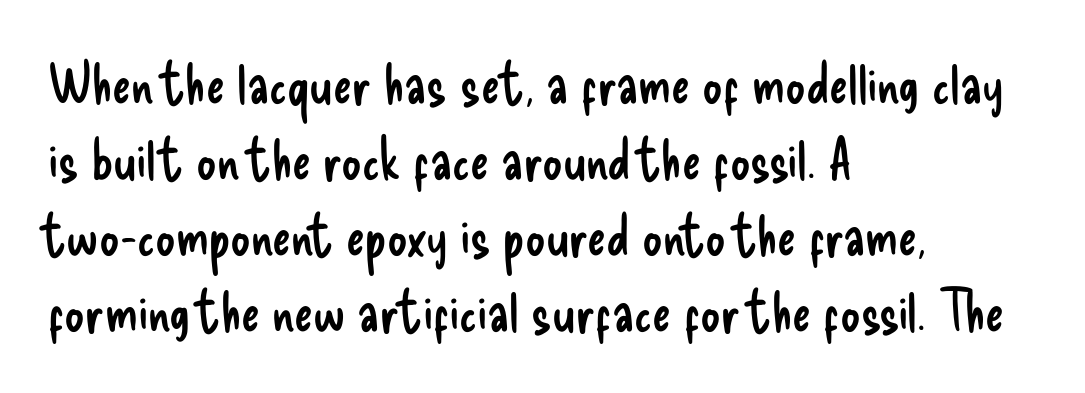
Q: Is the text bold? A: No.
Q: Is the text italic (slanted)? A: No, it is upright.
Q: Is the typeface a serif or a sans-serif typeface? A: Sans-serif.
Q: Is the text underlined? A: No.
Q: How is the paragraph aligned? A: Left-aligned.
Q: Is the spacing between letters normal or unusually wide? A: Normal.
Q: Is the spacing between lines tight, normal or loose? A: Normal.
Q: Width (condensed, normal, or wide)? A: Condensed.
Q: Stroke contrast? A: Low.
Q: x-height? A: Small.
Q: Monospaced? A: No.
